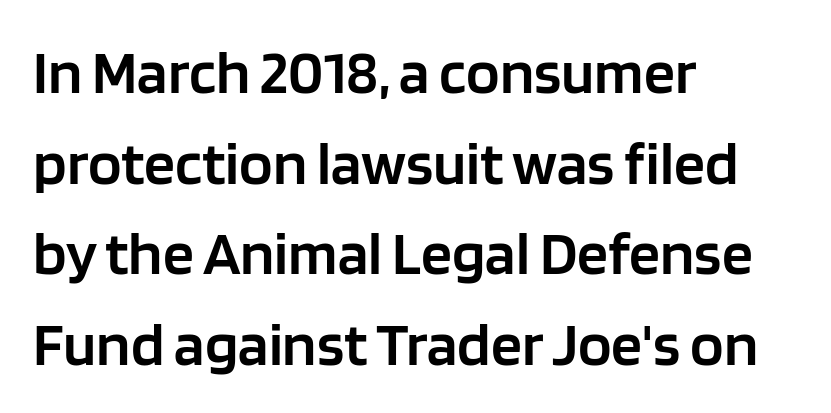
Q: Is the text bold? A: Semi-bold.
Q: Is the text italic (slanted)? A: No, it is upright.
Q: Is the typeface a serif or a sans-serif typeface? A: Sans-serif.
Q: Is the text underlined? A: No.
Q: How is the paragraph aligned? A: Left-aligned.
Q: Is the spacing between letters normal or unusually wide? A: Normal.
Q: Is the spacing between lines tight, normal or loose? A: Normal.
Q: Width (condensed, normal, or wide)? A: Normal.
Q: Stroke contrast? A: Low.
Q: x-height? A: Large.
Q: Monospaced? A: No.
